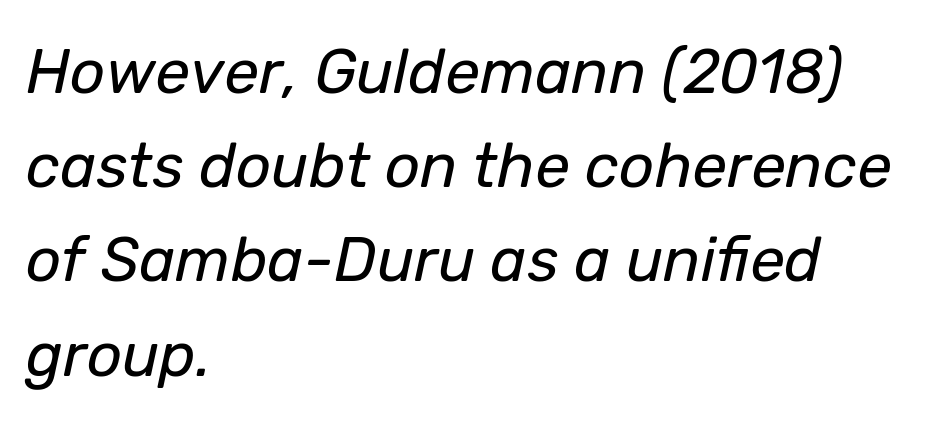
Q: Is the text bold? A: No.
Q: Is the text italic (slanted)? A: Yes, it leans right by about 12 degrees.
Q: Is the text underlined? A: No.
Q: How is the paragraph aligned? A: Left-aligned.
Q: Is the spacing between letters normal or unusually wide? A: Normal.
Q: Is the spacing between lines tight, normal or loose? A: Normal.
Q: Width (condensed, normal, or wide)? A: Normal.
Q: Stroke contrast? A: Low.
Q: x-height? A: Medium.
Q: Monospaced? A: No.
